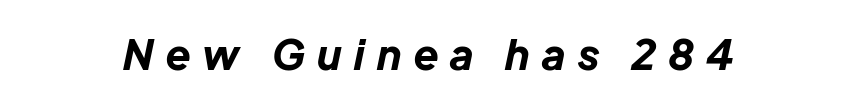
The image shows 41 px bold type, italic (leaning right); set unusually wide letter spacing (+0.31 em), not underlined; low stroke contrast and a medium x-height.
